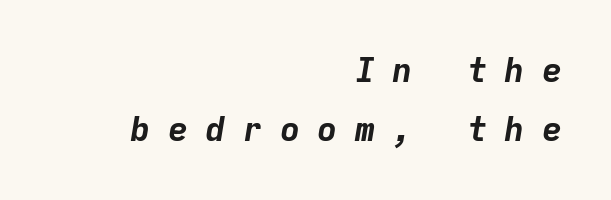
The image shows 34 px bold type, italic (leaning right), monospaced; set right-aligned, line spacing 1.73x, unusually wide letter spacing (+0.5 em), not underlined; low stroke contrast and a medium x-height.
